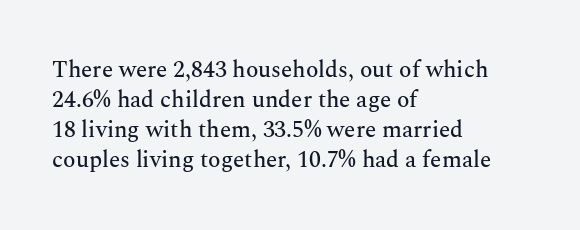
The image shows 23 px text type, upright; set left-aligned, normal line spacing (1.3x), normal letter spacing, not underlined.
